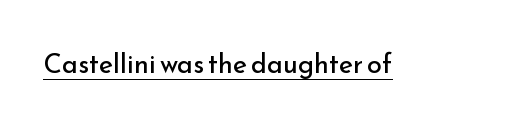
Vertical stems look standard width or narrower in stroke. This sample carries an underscore along the baseline area. Notice how the stems are strictly vertical — no italics here. Spacing between characters is what you'd get straight out of the box.
